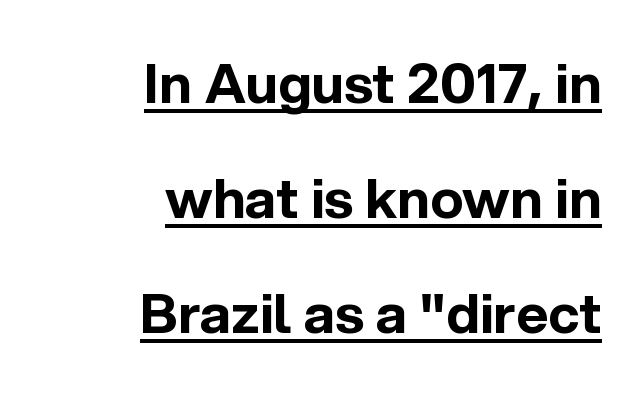
Q: Is the text bold? A: Yes.
Q: Is the text italic (slanted)? A: No, it is upright.
Q: Is the typeface a serif or a sans-serif typeface? A: Sans-serif.
Q: Is the text underlined? A: Yes.
Q: How is the paragraph aligned? A: Right-aligned.
Q: Is the spacing between letters normal or unusually wide? A: Normal.
Q: Is the spacing between lines tight, normal or loose? A: Loose.
Q: Width (condensed, normal, or wide)? A: Normal.
Q: x-height? A: Medium.
Q: Monospaced? A: No.
